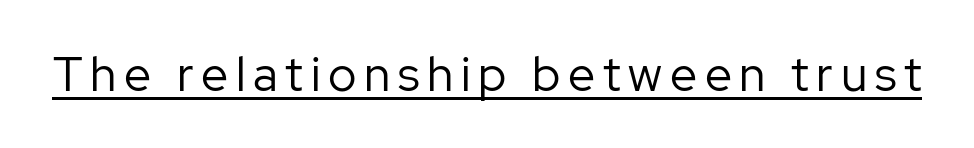
{"serif": "no", "italic": "no", "bold": "no", "weight": "regular", "width": "normal", "stroke_contrast": "low", "x_height": "medium", "monospaced": "no", "underline": "yes", "glyph_px": 48}
